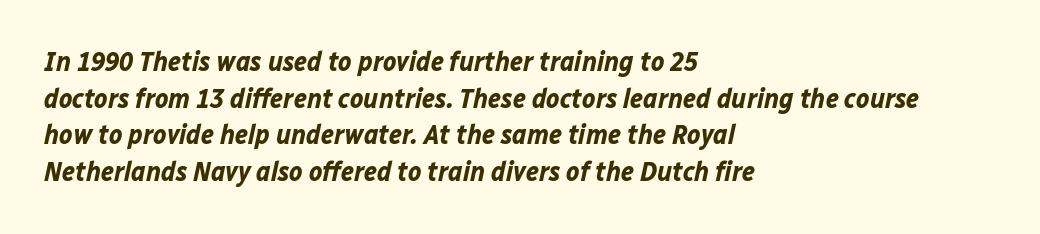
Letter spacing: default. Evenly set lines give the paragraph a standard silhouette. Nobody drew a line under any word here. The strokes are fattened all the way to bold.
